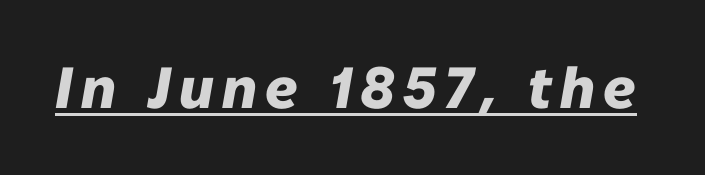
The image shows 58 px heavy type, italic (leaning right); set underlined; low stroke contrast and a medium x-height.
